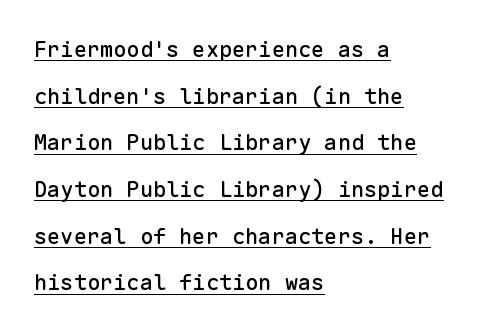
One-word summary of the alignment: left. Nothing unusual about the tracking: characters are spaced as the font intends. One glance says open: line gaps are wider than usual. Caption: lettering with a line underneath. When letters stand straight like this, we call the style roman or upright.
